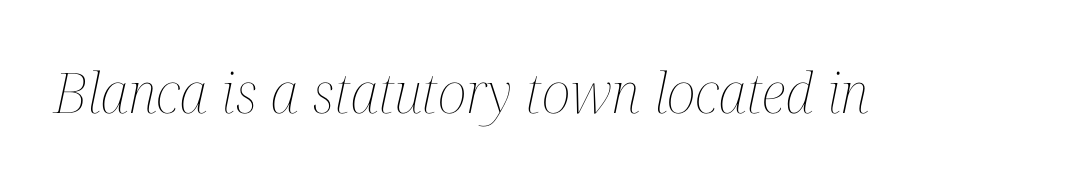
The image shows 56 px thin, condensed type, italic (leaning right); set normal letter spacing, not underlined; medium stroke contrast and a medium x-height.
